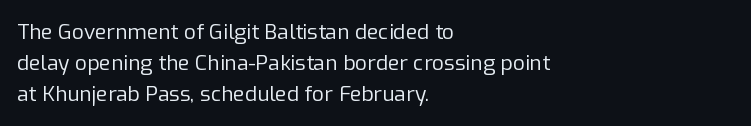
{"italic": "no", "bold": "no", "underline": "no", "align": "left", "line_spacing": "normal", "line_spacing_ratio": 1.48, "letter_spacing": "normal", "letter_spacing_em": 0.0, "glyph_px": 21}
